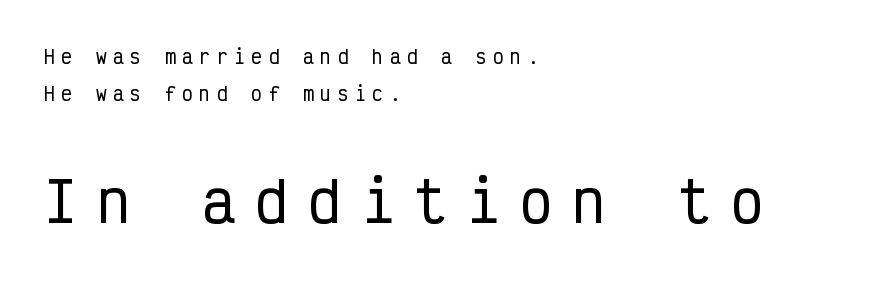
{"serif": "no", "italic": "no", "width": "condensed", "stroke_contrast": "low", "x_height": "medium", "monospaced": "yes", "underline": "no", "align": "left", "line_spacing": "loose", "line_spacing_ratio": 2.06, "letter_spacing": "wide", "letter_spacing_em": 0.36, "larger_block": "second", "size_ratio": 3.06, "glyph_px": 55}
